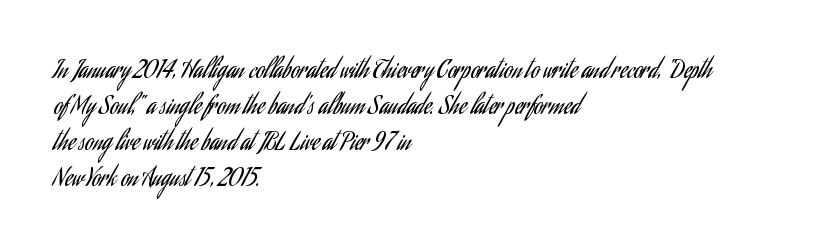
{"bold": "no", "underline": "no", "align": "left", "line_spacing": "normal", "line_spacing_ratio": 1.5, "letter_spacing": "normal", "letter_spacing_em": 0.0, "glyph_px": 24}
